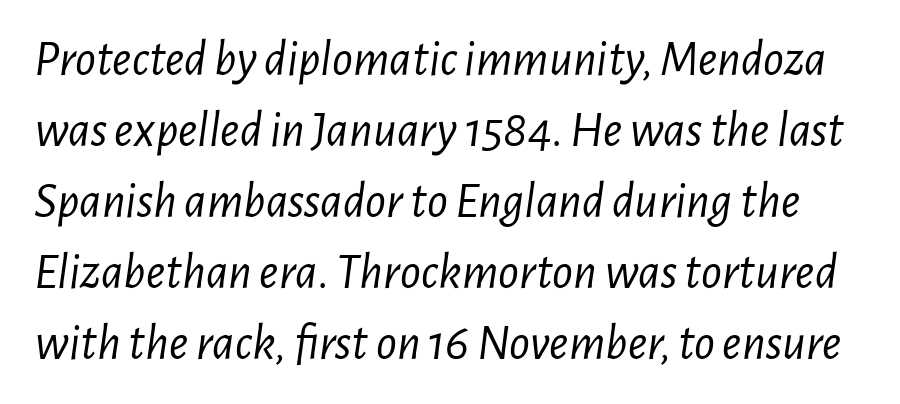
The passage shown is typed in a proportional face where columns would drift. This sample keeps an unexceptional amount of space between lines. Vertical stems look standard width or narrower in stroke. Honestly, there is no underline to notice here at all. Is the letter spacing exaggerated? No — it looks like the ordinary default.
